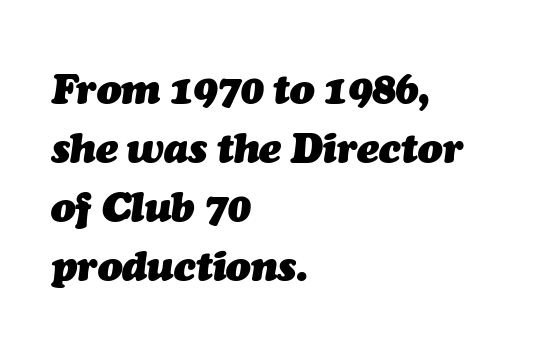
{"italic": "yes", "lean": "right", "slant_degrees": 7, "bold": "yes", "weight": "heavy", "width": "normal", "stroke_contrast": "medium", "x_height": "medium", "monospaced": "no", "underline": "no", "align": "left", "line_spacing": "normal", "line_spacing_ratio": 1.44, "letter_spacing": "normal", "letter_spacing_em": 0.0, "glyph_px": 41}
